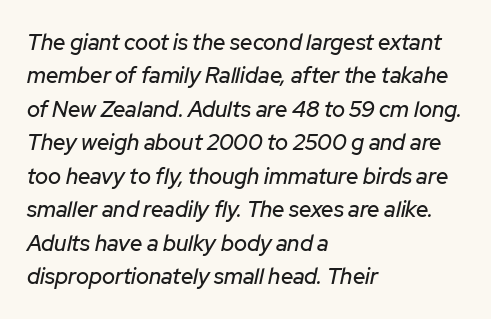
Q: Is the text italic (slanted)? A: Yes, it leans right by about 12 degrees.
Q: Is the text underlined? A: No.
Q: How is the paragraph aligned? A: Left-aligned.
Q: Is the spacing between letters normal or unusually wide? A: Normal.
Q: Is the spacing between lines tight, normal or loose? A: Normal.
